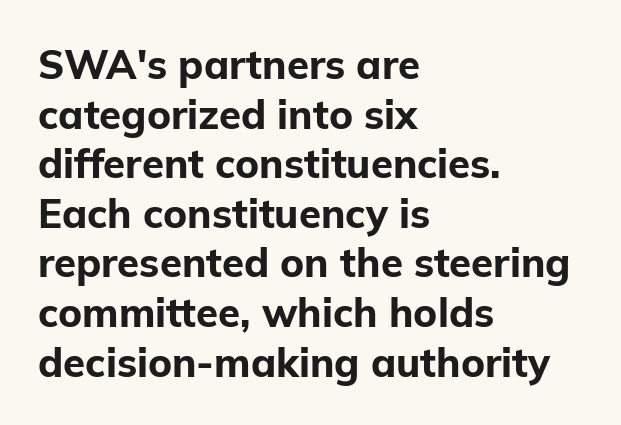
Q: Is the text bold? A: Yes.
Q: Is the text italic (slanted)? A: No, it is upright.
Q: Is the typeface a serif or a sans-serif typeface? A: Sans-serif.
Q: Is the text underlined? A: No.
Q: How is the paragraph aligned? A: Left-aligned.
Q: Is the spacing between letters normal or unusually wide? A: Normal.
Q: Width (condensed, normal, or wide)? A: Normal.
Q: Stroke contrast? A: Low.
Q: x-height? A: Medium.
Q: Monospaced? A: No.
